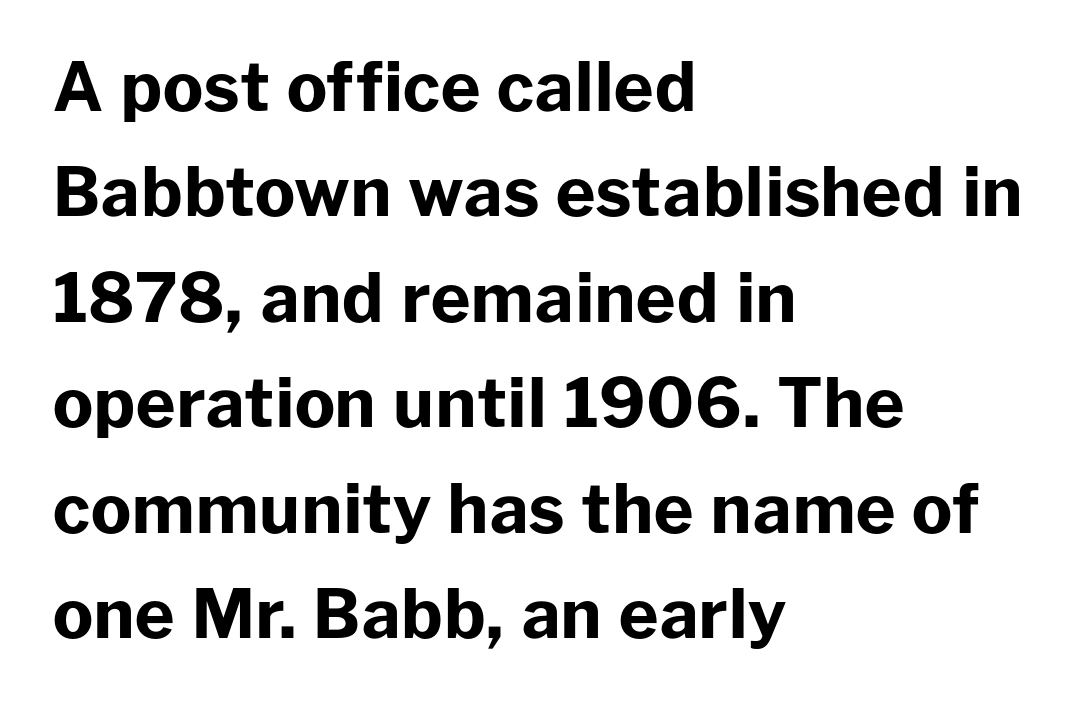
The image shows 68 px bold sans-serif type, upright; set left-aligned, normal line spacing (1.55x), normal letter spacing, not underlined; low stroke contrast and a medium x-height.
